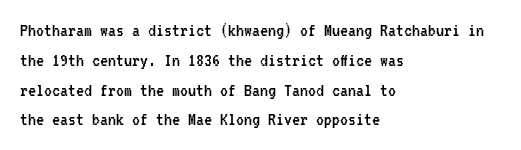
{"italic": "no", "bold": "no", "underline": "no", "align": "left", "line_spacing": "normal", "line_spacing_ratio": 1.49, "letter_spacing": "normal", "letter_spacing_em": 0.0, "glyph_px": 20}
